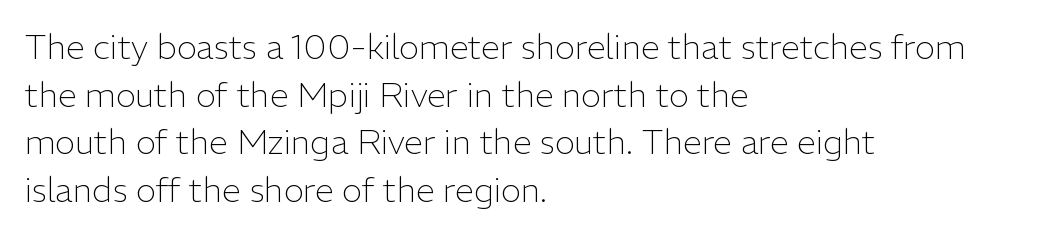
Q: Is the text bold? A: No.
Q: Is the text italic (slanted)? A: No, it is upright.
Q: Is the typeface a serif or a sans-serif typeface? A: Sans-serif.
Q: Is the text underlined? A: No.
Q: How is the paragraph aligned? A: Left-aligned.
Q: Is the spacing between letters normal or unusually wide? A: Normal.
Q: Is the spacing between lines tight, normal or loose? A: Normal.
Q: Width (condensed, normal, or wide)? A: Normal.
Q: Stroke contrast? A: Low.
Q: x-height? A: Medium.
Q: Monospaced? A: No.
